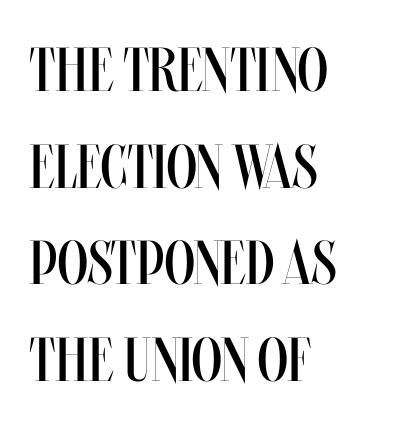
{"italic": "no", "bold": "no", "weight": "regular", "width": "condensed", "stroke_contrast": "medium", "x_height": "large", "monospaced": "no", "underline": "no", "align": "left", "line_spacing": "normal", "line_spacing_ratio": 1.56, "letter_spacing": "normal", "letter_spacing_em": 0.0, "glyph_px": 62}
